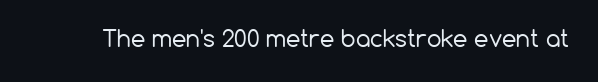
Q: Is the text bold? A: No.
Q: Is the text italic (slanted)? A: No, it is upright.
Q: Is the text underlined? A: No.
Q: Is the spacing between letters normal or unusually wide? A: Normal.
